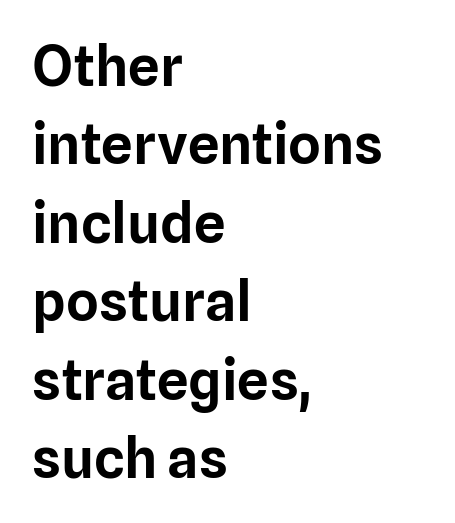
Q: Is the text italic (slanted)? A: No, it is upright.
Q: Is the typeface a serif or a sans-serif typeface? A: Sans-serif.
Q: Is the text underlined? A: No.
Q: How is the paragraph aligned? A: Left-aligned.
Q: Is the spacing between letters normal or unusually wide? A: Normal.
Q: Is the spacing between lines tight, normal or loose? A: Normal.
Q: Width (condensed, normal, or wide)? A: Normal.
Q: Stroke contrast? A: Low.
Q: x-height? A: Medium.
Q: Monospaced? A: No.
